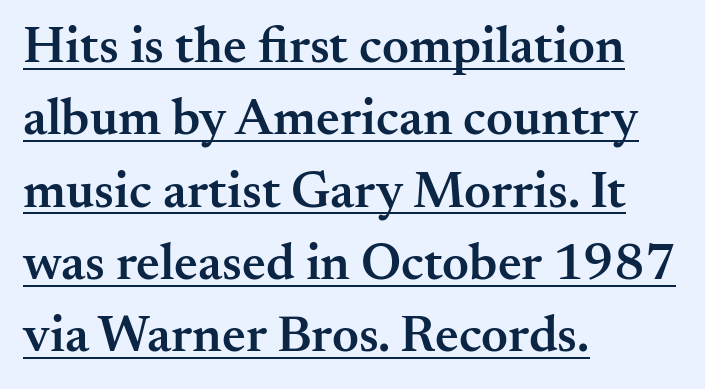
The image shows 52 px semibold serif type, upright; set left-aligned, normal line spacing (1.39x), normal letter spacing, underlined; medium stroke contrast and a small x-height.
